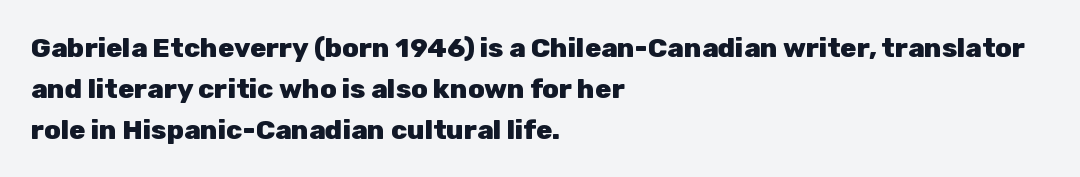
This is the regular roman posture of the typeface. Regarding leading, the lines here are spaced in the standard way. Heft: maximum for text — a bold. The specimen omits any rule beneath the text block's lines.
